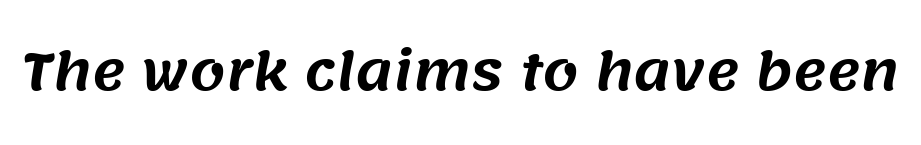
The image shows 51 px sans-serif type; set normal letter spacing, not underlined; medium stroke contrast and a large x-height.
